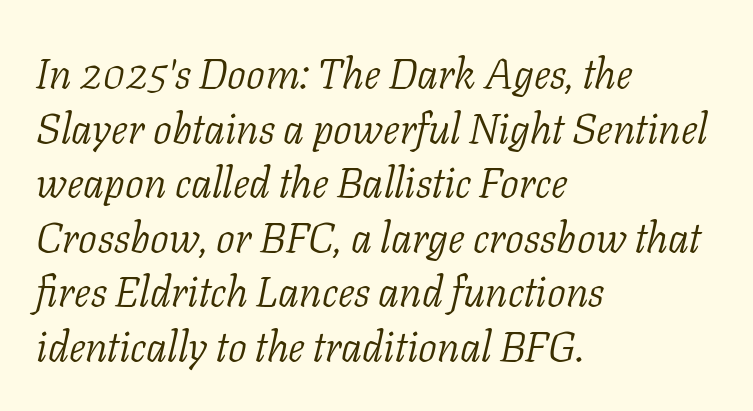
The letters advance in unequal steps, a hallmark of proportional type. The strokes are not fattened; the text isn't bold. Letters rest on an invisible, unmarked baseline. The line texture is even and compact thanks to regular tracking. Look at the bottom of the vertical strokes: they flare into serifs here.
